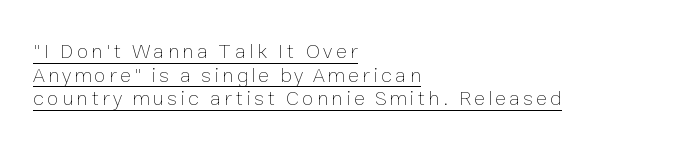
The image shows 21 px text type, upright; set left-aligned, tight line spacing (1.12x), underlined.
